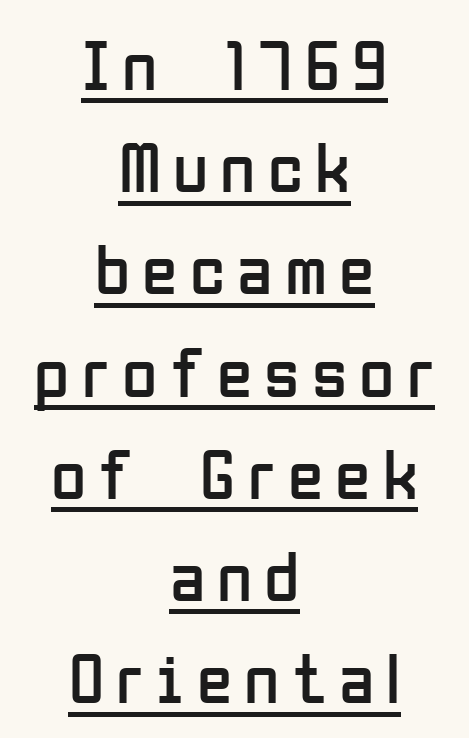
The image shows 72 px regular-weight, condensed sans-serif type, upright; set centered, normal line spacing (1.42x), underlined; low stroke contrast and a medium x-height.
